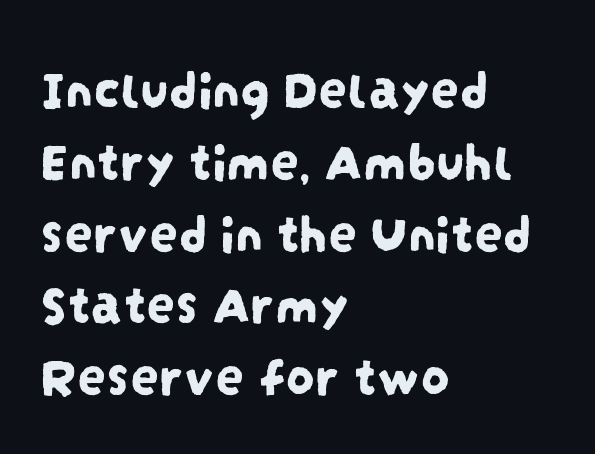
{"serif": "no", "width": "condensed", "stroke_contrast": "low", "x_height": "large", "monospaced": "no", "underline": "no", "align": "left", "line_spacing": "normal", "line_spacing_ratio": 1.26, "letter_spacing": "normal", "letter_spacing_em": 0.0, "glyph_px": 57}
